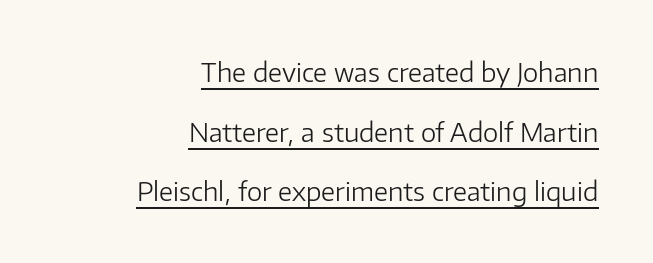
The image shows 26 px text type, upright; set right-aligned, loose line spacing (2.29x), normal letter spacing, underlined.
